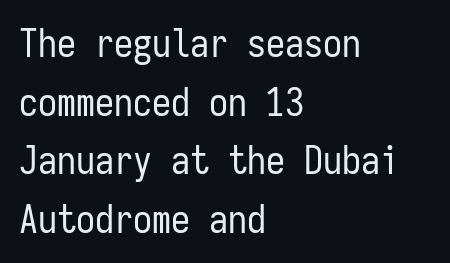
Q: Is the text bold? A: No.
Q: Is the text italic (slanted)? A: No, it is upright.
Q: Is the typeface a serif or a sans-serif typeface? A: Sans-serif.
Q: Is the text underlined? A: No.
Q: How is the paragraph aligned? A: Left-aligned.
Q: Is the spacing between letters normal or unusually wide? A: Normal.
Q: Is the spacing between lines tight, normal or loose? A: Normal.
Q: Width (condensed, normal, or wide)? A: Condensed.
Q: Stroke contrast? A: Low.
Q: x-height? A: Medium.
Q: Monospaced? A: Yes.
